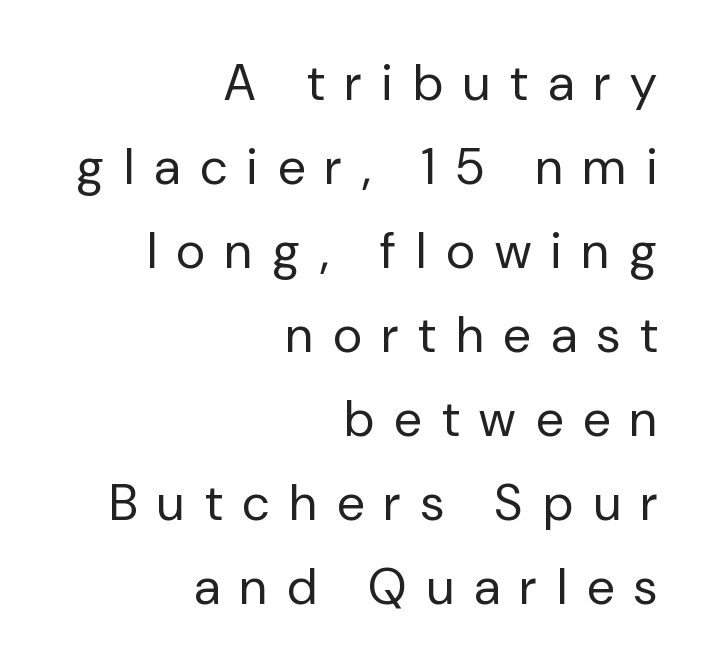
The rendering inserts visible extra space after every character. Unmarked baselines from the first word to the last. This rendering employs a face without finishing strokes, i.e., a sans-serif. Notice how the passage keeps a crisp vertical edge on the right only. The vertical gap from one line to the next is medium.
